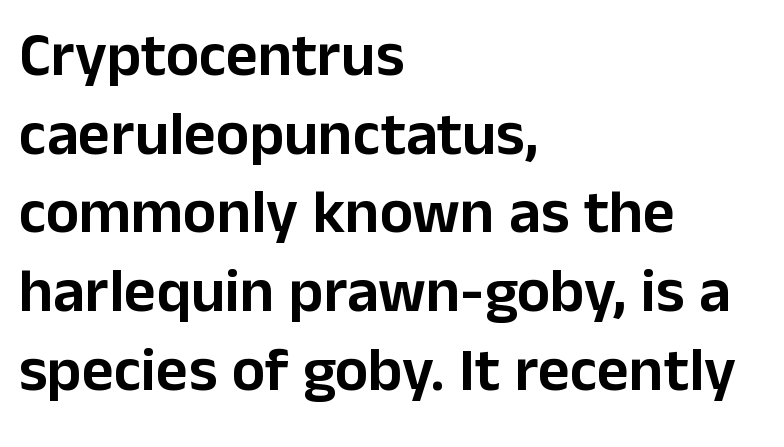
In terms of posture, this sample is upright. The rendering uses natural spacing where letterforms have individual widths. Font category for this specimen: sans-serif. How would I describe the line gaps? Plain and ordinary.
